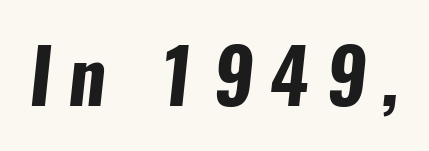
The image shows 75 px bold, condensed sans-serif type; set unusually wide letter spacing (+0.22 em), not underlined; low stroke contrast and a medium x-height.
